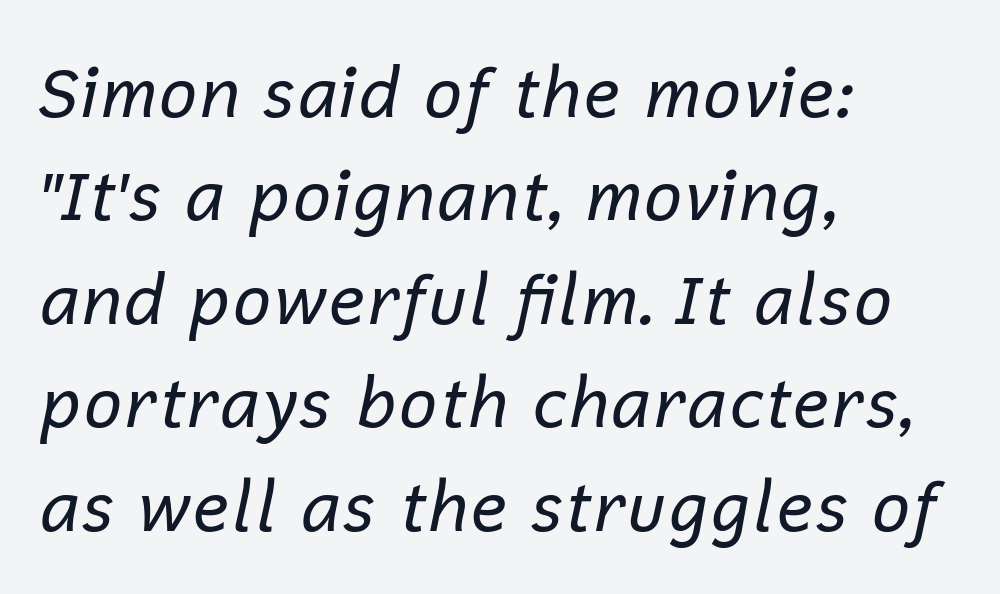
Q: Is the text bold? A: No.
Q: Is the text italic (slanted)? A: Yes, it leans right by about 12 degrees.
Q: Is the text underlined? A: No.
Q: How is the paragraph aligned? A: Left-aligned.
Q: Is the spacing between letters normal or unusually wide? A: Normal.
Q: Is the spacing between lines tight, normal or loose? A: Normal.
Q: Width (condensed, normal, or wide)? A: Normal.
Q: Stroke contrast? A: Low.
Q: x-height? A: Medium.
Q: Monospaced? A: No.
